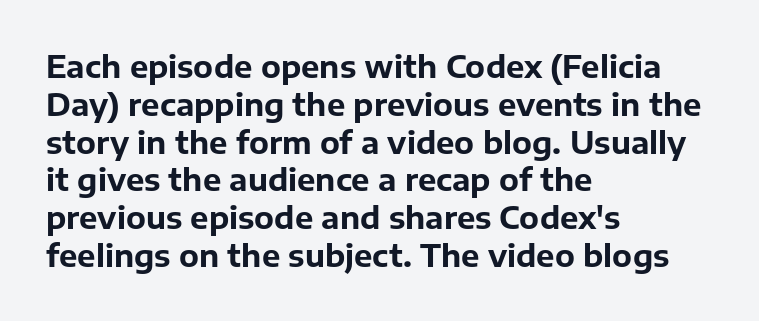
{"serif": "no", "italic": "no", "bold": "yes", "weight": "bold", "width": "normal", "stroke_contrast": "low", "x_height": "medium", "monospaced": "no", "underline": "no", "align": "left", "line_spacing_ratio": 1.22, "letter_spacing": "normal", "letter_spacing_em": 0.0, "glyph_px": 31}
